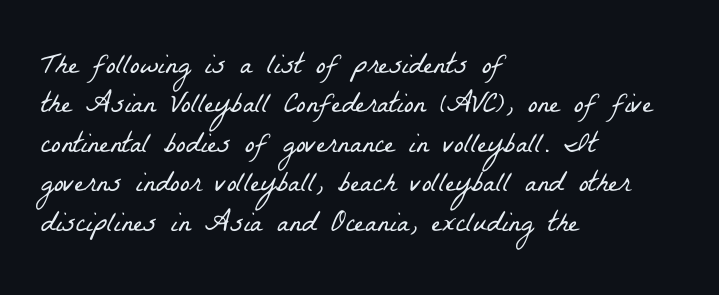
The image shows 29 px light, condensed serif type; set left-aligned, normal line spacing (1.36x), normal letter spacing, not underlined; low stroke contrast and a medium x-height.
